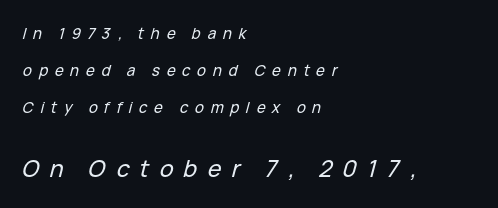
Q: Is the text italic (slanted)? A: Yes, it leans right by about 15 degrees.
Q: Is the text underlined? A: No.
Q: How is the paragraph aligned? A: Left-aligned.
Q: Is the spacing between letters normal or unusually wide? A: Unusually wide.
Q: Is the spacing between lines tight, normal or loose? A: Loose.
Q: Which block of text is set in a larger size, the first (top) or the second (bottom)? A: The second (bottom) one.
